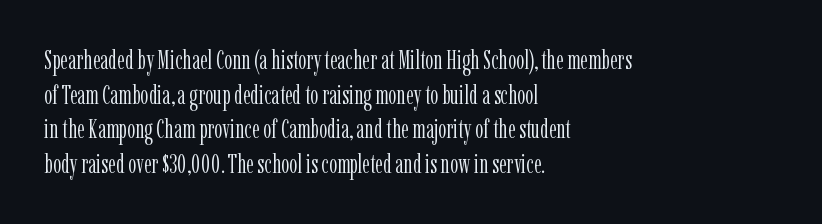
{"italic": "no", "bold": "no", "underline": "no", "align": "left", "line_spacing": "normal", "line_spacing_ratio": 1.33, "letter_spacing": "normal", "letter_spacing_em": 0.0, "glyph_px": 26}
